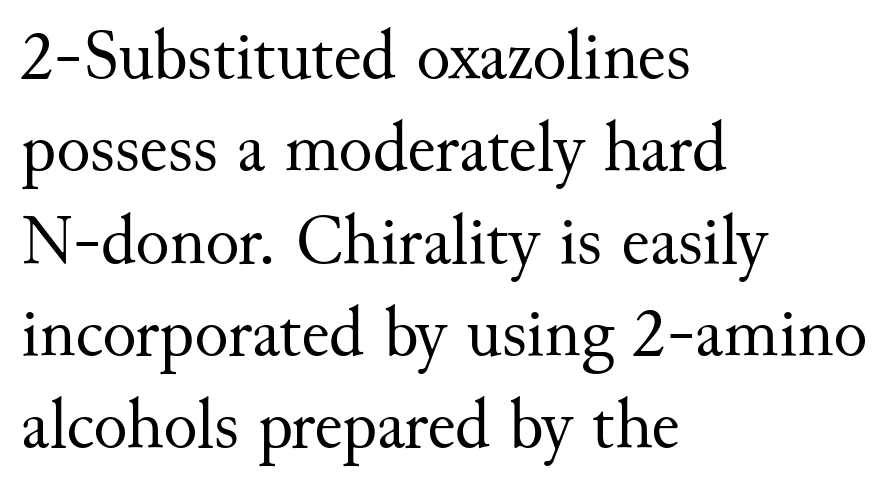
The image shows 71 px regular-weight serif type, upright; set left-aligned, normal line spacing (1.3x), normal letter spacing, not underlined; medium stroke contrast and a small x-height.
